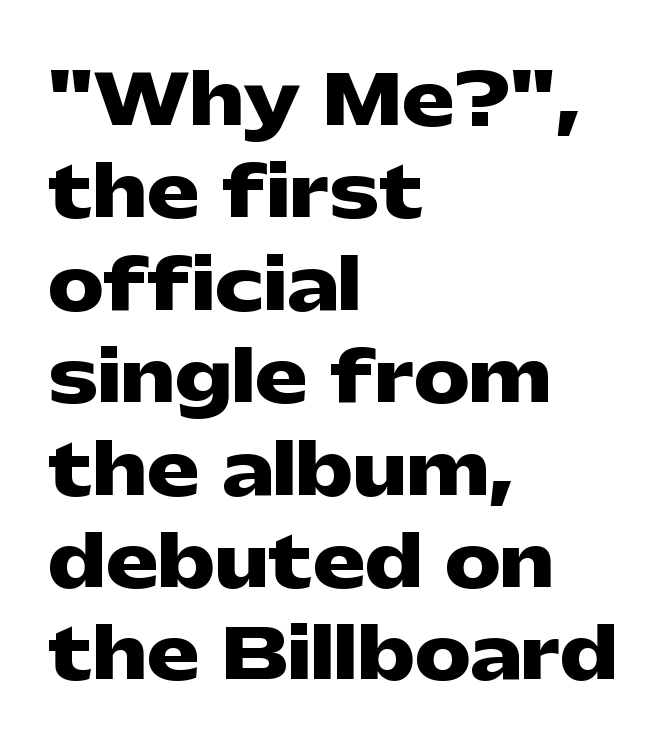
Q: Is the text bold? A: Yes.
Q: Is the text italic (slanted)? A: No, it is upright.
Q: Is the typeface a serif or a sans-serif typeface? A: Sans-serif.
Q: Is the text underlined? A: No.
Q: How is the paragraph aligned? A: Left-aligned.
Q: Is the spacing between letters normal or unusually wide? A: Normal.
Q: Is the spacing between lines tight, normal or loose? A: Normal.
Q: Width (condensed, normal, or wide)? A: Wide.
Q: Stroke contrast? A: Low.
Q: x-height? A: Medium.
Q: Monospaced? A: No.
